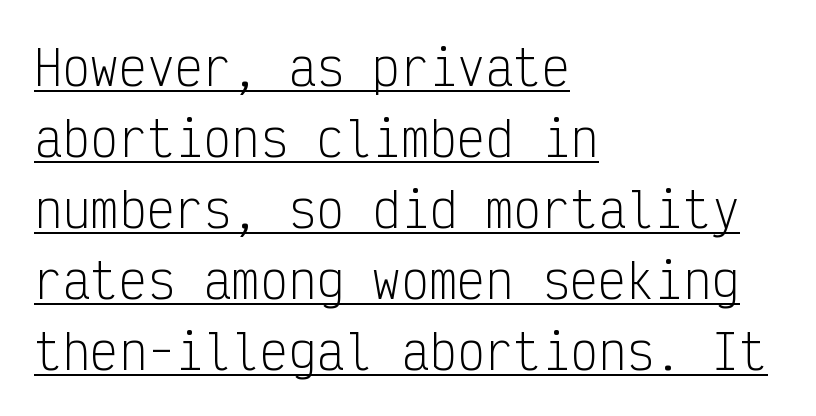
Q: Is the text bold? A: No.
Q: Is the text italic (slanted)? A: No, it is upright.
Q: Is the typeface a serif or a sans-serif typeface? A: Sans-serif.
Q: Is the text underlined? A: Yes.
Q: How is the paragraph aligned? A: Left-aligned.
Q: Is the spacing between letters normal or unusually wide? A: Normal.
Q: Is the spacing between lines tight, normal or loose? A: Normal.
Q: Width (condensed, normal, or wide)? A: Condensed.
Q: Stroke contrast? A: Low.
Q: x-height? A: Medium.
Q: Monospaced? A: Yes.
